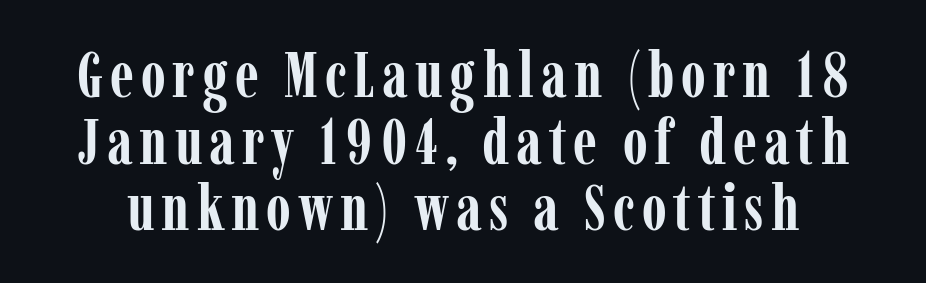
If you measured baseline to baseline, you'd find a short distance. Here the designer chose a conventional face with non-uniform glyph widths. Anything drawn beneath the words? Only blank space. Tall strokes in this sample are plumb rather than angled. Heavy, bold letterforms.
